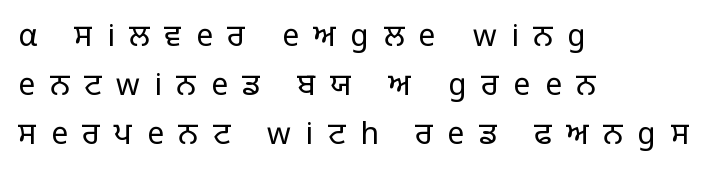
The image shows 30 px light sans-serif type, upright; set left-aligned, normal line spacing (1.63x), unusually wide letter spacing (+0.49 em), not underlined; low stroke contrast and a large x-height.
